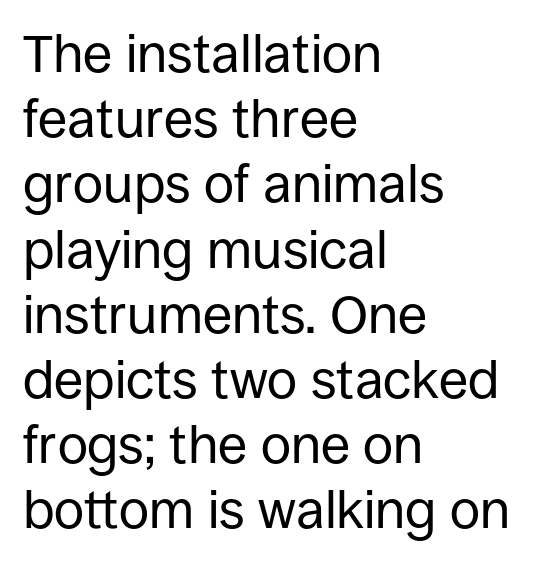
The designer went with a sans here, leaving each stem footless. Tracking value appears to be zero — textbook default spacing. A classic flush-left, rag-right setting is used for this passage. Heaviness? Minimal to ordinary, like unemphasized prose.
